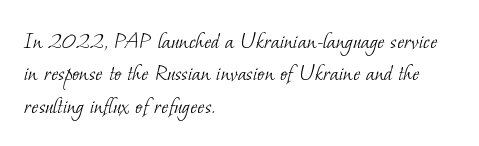
{"bold": "no", "underline": "no", "align": "left", "line_spacing": "normal", "line_spacing_ratio": 1.35, "letter_spacing": "normal", "letter_spacing_em": 0.0, "glyph_px": 24}
